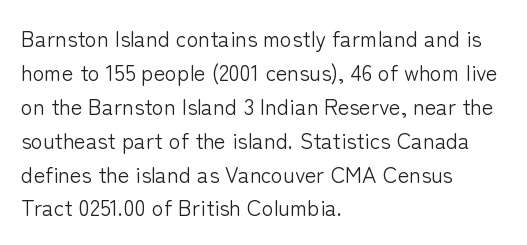
Q: Is the text bold? A: No.
Q: Is the text italic (slanted)? A: No, it is upright.
Q: Is the text underlined? A: No.
Q: How is the paragraph aligned? A: Left-aligned.
Q: Is the spacing between letters normal or unusually wide? A: Normal.
Q: Is the spacing between lines tight, normal or loose? A: Normal.
